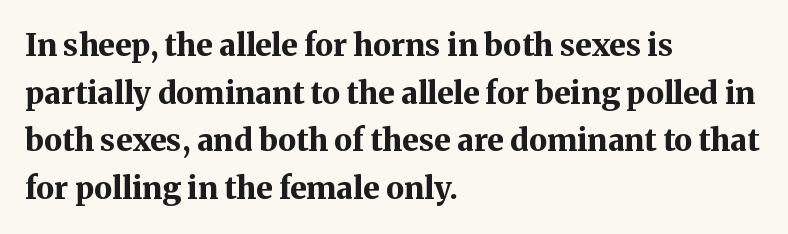
Heavy, bold letterforms. Tracking value appears to be zero — textbook default spacing. Is this a fixed-width face? No — the glyphs have proportional, varying widths. Every stem runs plumb, perpendicular to the baseline.
